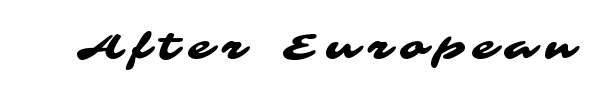
Q: Is the typeface a serif or a sans-serif typeface? A: Sans-serif.
Q: Is the text underlined? A: No.
Q: Is the spacing between letters normal or unusually wide? A: Unusually wide.
Q: Width (condensed, normal, or wide)? A: Wide.
Q: Stroke contrast? A: Medium.
Q: x-height? A: Medium.
Q: Monospaced? A: No.
